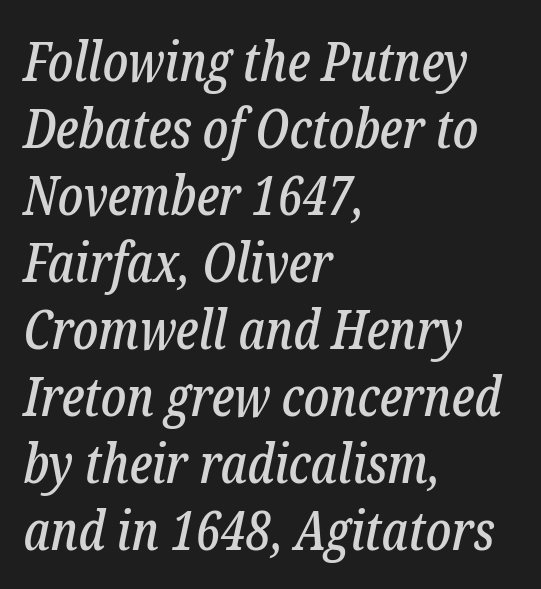
Q: Is the text italic (slanted)? A: Yes, it leans right by about 12 degrees.
Q: Is the typeface a serif or a sans-serif typeface? A: Serif.
Q: Is the text underlined? A: No.
Q: How is the paragraph aligned? A: Left-aligned.
Q: Is the spacing between letters normal or unusually wide? A: Normal.
Q: Width (condensed, normal, or wide)? A: Condensed.
Q: Stroke contrast? A: Low.
Q: x-height? A: Medium.
Q: Monospaced? A: No.
